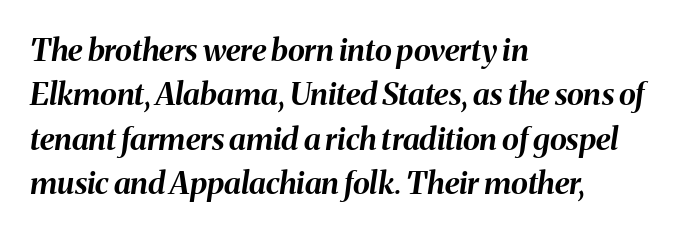
{"italic": "yes", "lean": "right", "slant_degrees": 8, "bold": "yes", "weight": "bold", "width": "normal", "stroke_contrast": "medium", "x_height": "medium", "monospaced": "no", "underline": "no", "align": "left", "line_spacing": "normal", "line_spacing_ratio": 1.43, "letter_spacing": "normal", "letter_spacing_em": 0.0, "glyph_px": 31}
